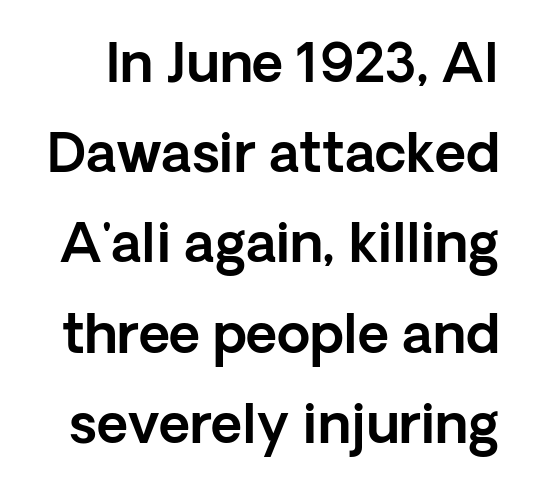
{"serif": "no", "italic": "no", "width": "normal", "x_height": "medium", "monospaced": "no", "underline": "no", "line_spacing": "normal", "line_spacing_ratio": 1.67, "letter_spacing": "normal", "letter_spacing_em": 0.0, "glyph_px": 54}
